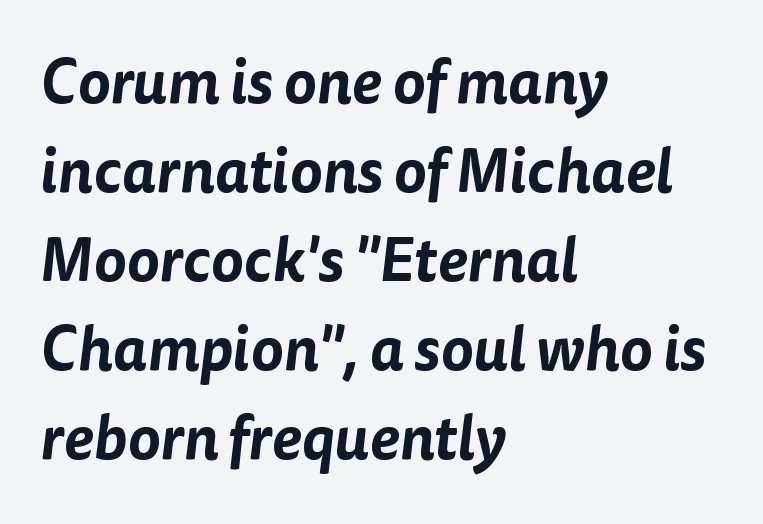
{"serif": "no", "width": "normal", "stroke_contrast": "low", "x_height": "medium", "monospaced": "no", "underline": "no", "align": "left", "line_spacing": "normal", "line_spacing_ratio": 1.46, "letter_spacing": "normal", "letter_spacing_em": 0.0, "glyph_px": 61}
